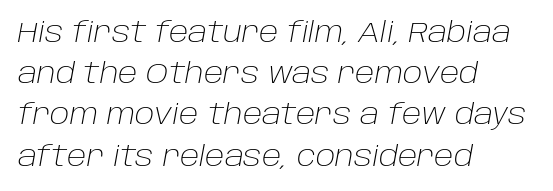
The ragged edge is on the right, which tells us the setting is flush left. This rendering leaves character spacing at its baseline value. The rendering uses natural spacing where letterforms have individual widths. The vertical gap from one line to the next is medium. Descender tails drop into unmarked territory.
